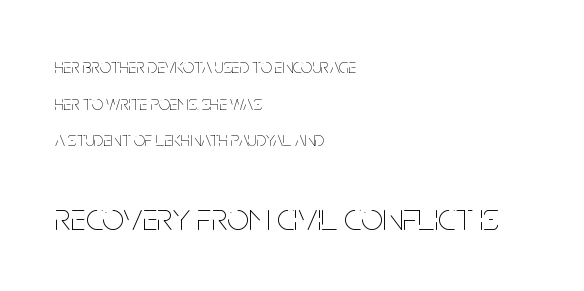
{"italic": "no", "bold": "no", "weight": "thin", "width": "condensed", "stroke_contrast": "low", "x_height": "large", "monospaced": "no", "underline": "no", "align": "left", "line_spacing_ratio": 1.83, "letter_spacing": "normal", "letter_spacing_em": 0.0, "larger_block": "second", "size_ratio": 1.95, "glyph_px": 39}
